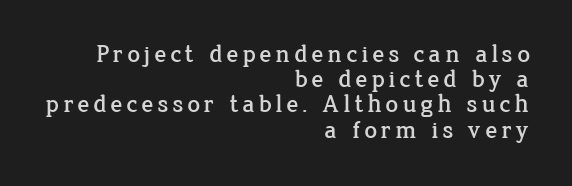
It's the straight-up-and-down kind of type. Only glyphs here, with clear space below each row. Rows of type sit shoulder to shoulder in the vertical direction. The lines are quadded right.
